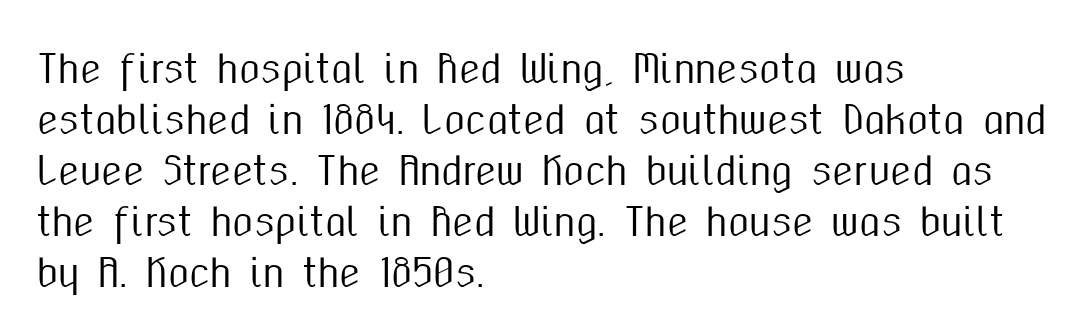
The image shows 38 px condensed sans-serif type, upright; set left-aligned, normal line spacing (1.34x), normal letter spacing, not underlined; medium stroke contrast and a medium x-height.
